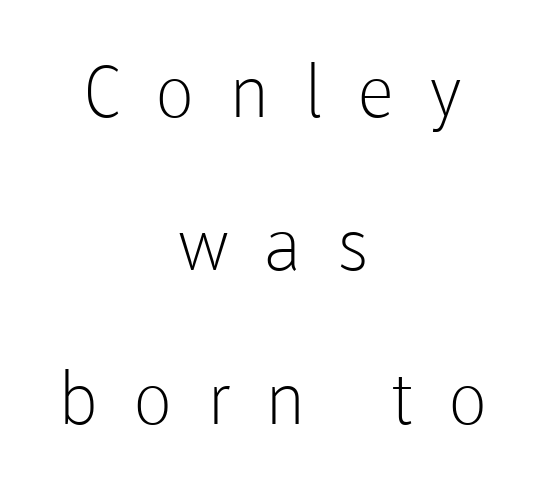
Q: Is the text bold? A: No.
Q: Is the text italic (slanted)? A: No, it is upright.
Q: Is the typeface a serif or a sans-serif typeface? A: Sans-serif.
Q: Is the text underlined? A: No.
Q: How is the paragraph aligned? A: Centered.
Q: Is the spacing between letters normal or unusually wide? A: Unusually wide.
Q: Is the spacing between lines tight, normal or loose? A: Loose.
Q: Width (condensed, normal, or wide)? A: Normal.
Q: Stroke contrast? A: Low.
Q: x-height? A: Medium.
Q: Monospaced? A: No.
